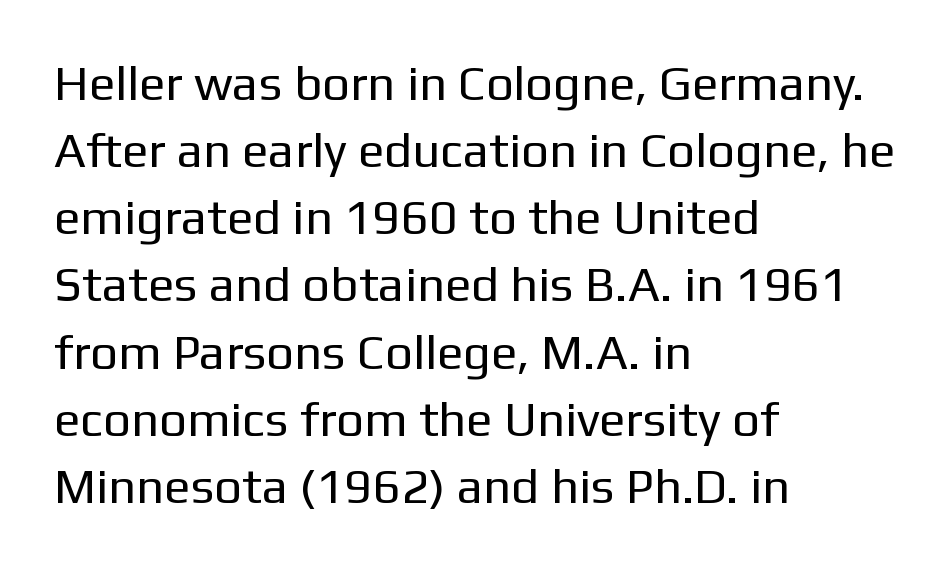
{"serif": "no", "italic": "no", "bold": "no", "weight": "regular", "width": "normal", "stroke_contrast": "low", "x_height": "medium", "monospaced": "no", "underline": "no", "align": "left", "line_spacing": "normal", "line_spacing_ratio": 1.37, "letter_spacing": "normal", "letter_spacing_em": 0.0, "glyph_px": 49}
